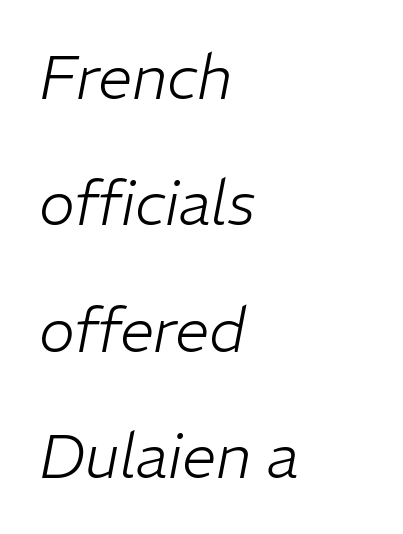
Q: Is the text bold? A: No.
Q: Is the text italic (slanted)? A: Yes, it leans right by about 11 degrees.
Q: Is the text underlined? A: No.
Q: How is the paragraph aligned? A: Left-aligned.
Q: Is the spacing between letters normal or unusually wide? A: Normal.
Q: Is the spacing between lines tight, normal or loose? A: Loose.
Q: Width (condensed, normal, or wide)? A: Normal.
Q: Stroke contrast? A: Low.
Q: x-height? A: Medium.
Q: Monospaced? A: No.
